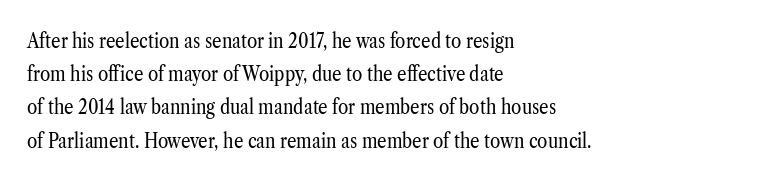
The face looks like a standard text weight, possibly lighter. Short and long lines alike share a common starting point at left. Vertically, the passage feels balanced, rows spaced as you'd expect. A bare baseline throughout the passage. Here the glyphs are tracked normally, forming tight word shapes.
